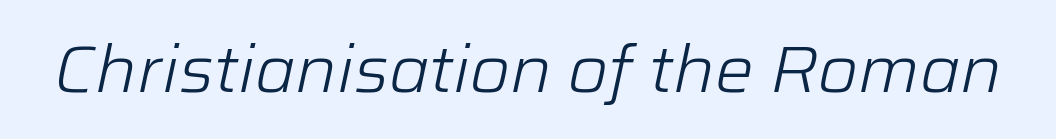
The image shows 65 px light type, italic (leaning right); set normal letter spacing, not underlined; low stroke contrast and a medium x-height.
